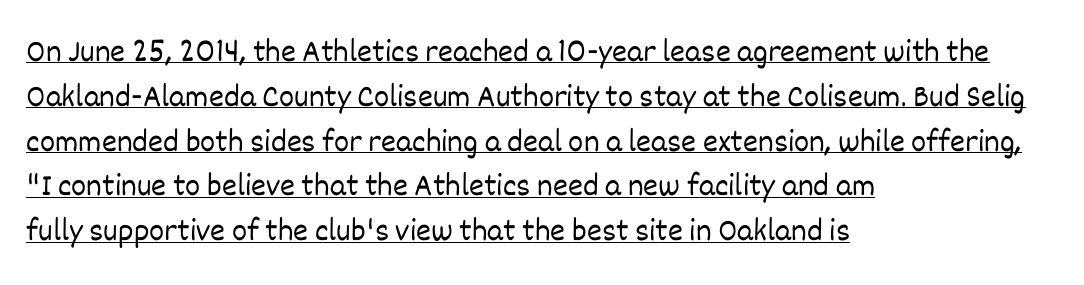
{"italic": "no", "bold": "no", "weight": "light", "width": "normal", "stroke_contrast": "low", "x_height": "large", "monospaced": "no", "underline": "yes", "align": "left", "line_spacing": "normal", "line_spacing_ratio": 1.4, "letter_spacing": "normal", "letter_spacing_em": 0.0, "glyph_px": 32}
